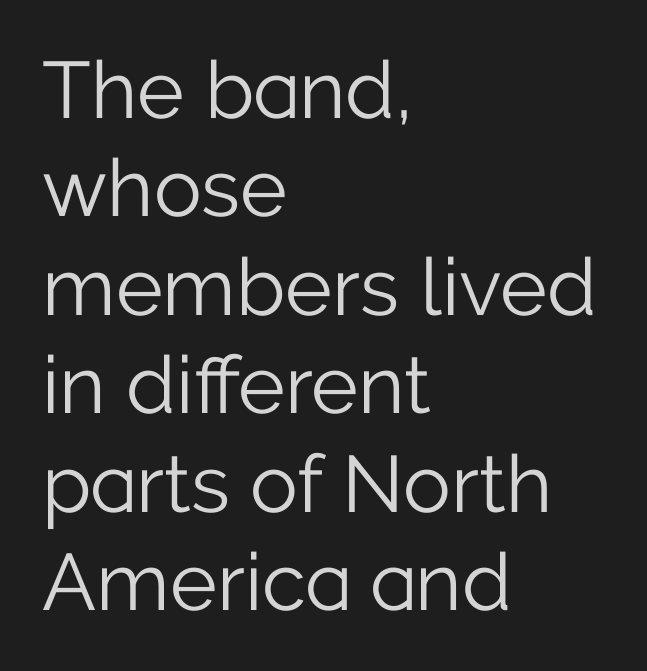
The typeface chosen for these lines omits serifs. No word sits above an underline. The rendering anchors every line to the left-hand side. This sample has the flowing, uneven cadence of proportional lettering. This is the regular roman posture of the typeface. Vertical stems look standard width or narrower in stroke.
